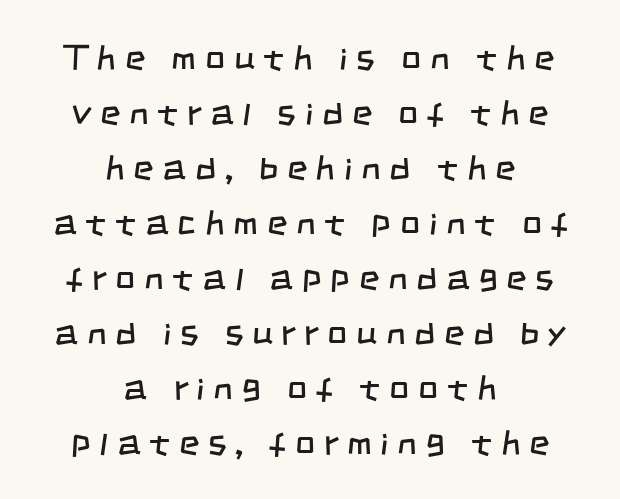
Q: Is the text bold? A: No.
Q: Is the typeface a serif or a sans-serif typeface? A: Sans-serif.
Q: Is the text underlined? A: No.
Q: How is the paragraph aligned? A: Centered.
Q: Is the spacing between letters normal or unusually wide? A: Unusually wide.
Q: Is the spacing between lines tight, normal or loose? A: Normal.
Q: Width (condensed, normal, or wide)? A: Condensed.
Q: Stroke contrast? A: Low.
Q: x-height? A: Large.
Q: Monospaced? A: No.
